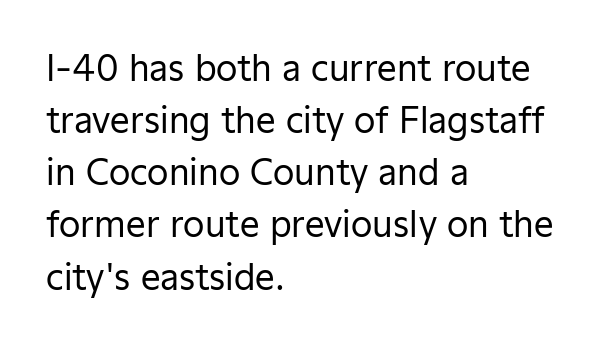
Q: Is the text bold? A: No.
Q: Is the text italic (slanted)? A: No, it is upright.
Q: Is the typeface a serif or a sans-serif typeface? A: Sans-serif.
Q: Is the text underlined? A: No.
Q: How is the paragraph aligned? A: Left-aligned.
Q: Is the spacing between letters normal or unusually wide? A: Normal.
Q: Is the spacing between lines tight, normal or loose? A: Normal.
Q: Width (condensed, normal, or wide)? A: Normal.
Q: Stroke contrast? A: Low.
Q: x-height? A: Medium.
Q: Monospaced? A: No.
